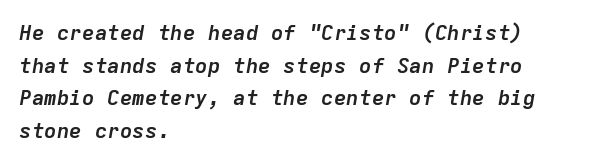
The image shows 21 px bold type, italic (leaning right); set left-aligned, normal line spacing (1.55x), normal letter spacing, not underlined.
